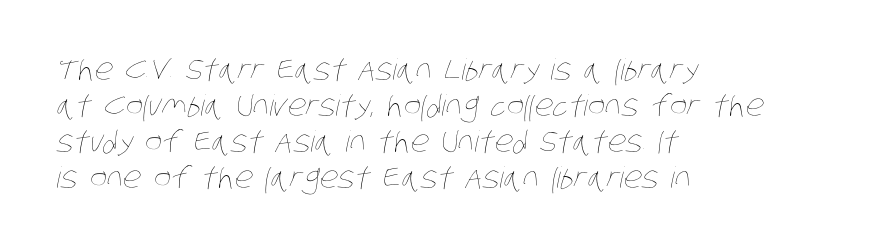
The image shows 29 px thin, condensed type; set left-aligned, line spacing 1.24x, normal letter spacing, not underlined; low stroke contrast and a large x-height.
